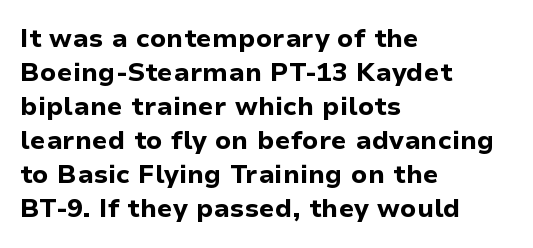
Q: Is the text bold? A: Yes.
Q: Is the text italic (slanted)? A: No, it is upright.
Q: Is the text underlined? A: No.
Q: How is the paragraph aligned? A: Left-aligned.
Q: Is the spacing between letters normal or unusually wide? A: Normal.
Q: Is the spacing between lines tight, normal or loose? A: Normal.
